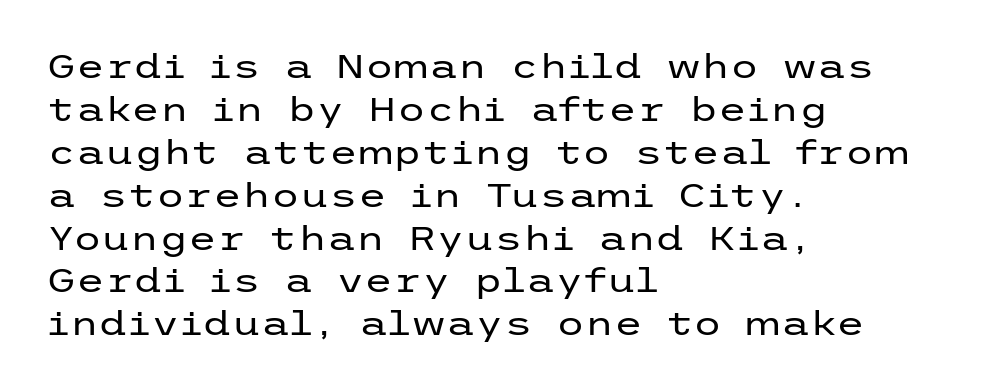
Q: Is the text bold? A: No.
Q: Is the text italic (slanted)? A: No, it is upright.
Q: Is the typeface a serif or a sans-serif typeface? A: Sans-serif.
Q: Is the text underlined? A: No.
Q: How is the paragraph aligned? A: Left-aligned.
Q: Is the spacing between letters normal or unusually wide? A: Normal.
Q: Is the spacing between lines tight, normal or loose? A: Normal.
Q: Width (condensed, normal, or wide)? A: Wide.
Q: Stroke contrast? A: Low.
Q: x-height? A: Medium.
